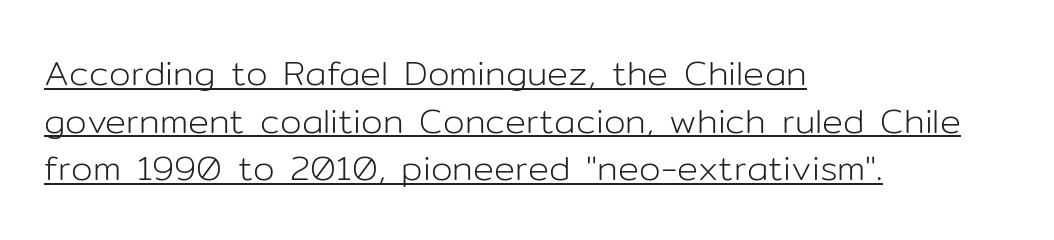
Regular leading. Short and long lines alike share a common starting point at left. Is this a fixed-width face? No — the glyphs have proportional, varying widths. You could call the tracking neutral — neither tight nor loose. Somebody hit Ctrl+U on this one — the words are underlined.
